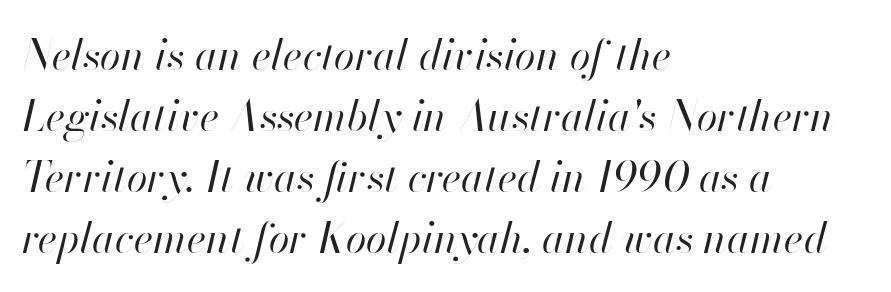
Looks like regular typesetting: each glyph gets only the width it needs. No extra ink here — the face is not bold. It's the slanting kind of type. This sample is left-justified, so line endings fall wherever the words run out. The horizontal fit of the characters is conventional and even.
